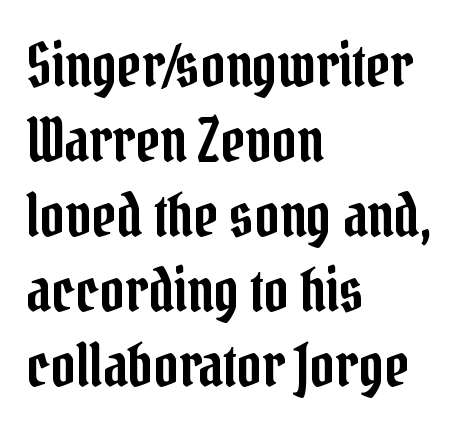
{"serif": "yes", "italic": "no", "width": "condensed", "stroke_contrast": "low", "x_height": "medium", "monospaced": "no", "underline": "no", "align": "left", "line_spacing": "normal", "line_spacing_ratio": 1.25, "letter_spacing": "normal", "letter_spacing_em": 0.0, "glyph_px": 60}
